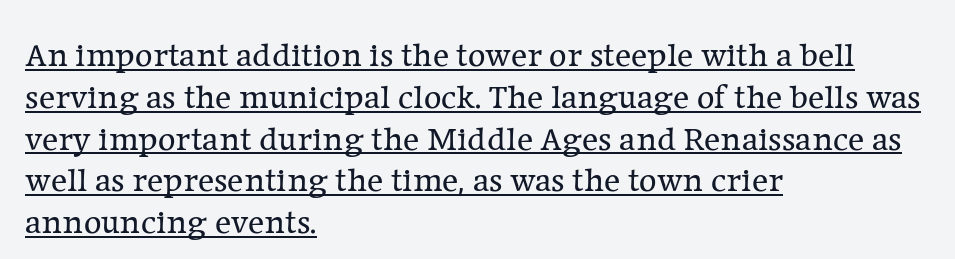
Q: Is the text bold? A: No.
Q: Is the text italic (slanted)? A: No, it is upright.
Q: Is the typeface a serif or a sans-serif typeface? A: Serif.
Q: Is the text underlined? A: Yes.
Q: How is the paragraph aligned? A: Left-aligned.
Q: Is the spacing between letters normal or unusually wide? A: Normal.
Q: Width (condensed, normal, or wide)? A: Normal.
Q: Stroke contrast? A: Low.
Q: x-height? A: Medium.
Q: Monospaced? A: No.
